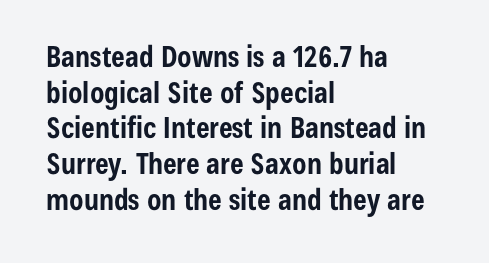
Q: Is the text bold? A: Yes.
Q: Is the text italic (slanted)? A: No, it is upright.
Q: Is the typeface a serif or a sans-serif typeface? A: Sans-serif.
Q: Is the text underlined? A: No.
Q: How is the paragraph aligned? A: Left-aligned.
Q: Is the spacing between letters normal or unusually wide? A: Normal.
Q: Width (condensed, normal, or wide)? A: Condensed.
Q: Stroke contrast? A: Low.
Q: x-height? A: Medium.
Q: Monospaced? A: No.
